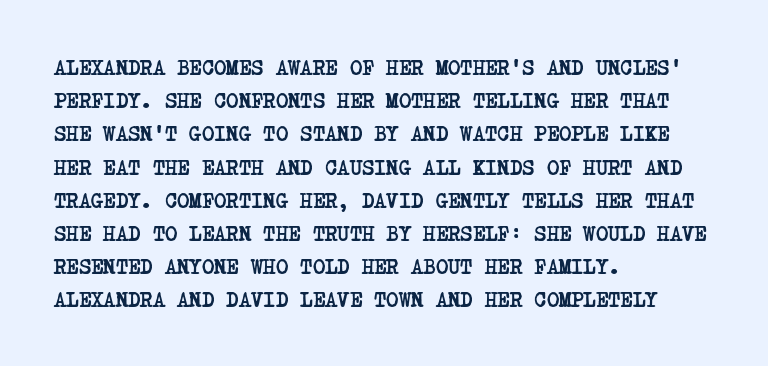
Q: Is the text bold? A: Yes.
Q: Is the text underlined? A: No.
Q: How is the paragraph aligned? A: Left-aligned.
Q: Is the spacing between letters normal or unusually wide? A: Normal.
Q: Is the spacing between lines tight, normal or loose? A: Normal.
